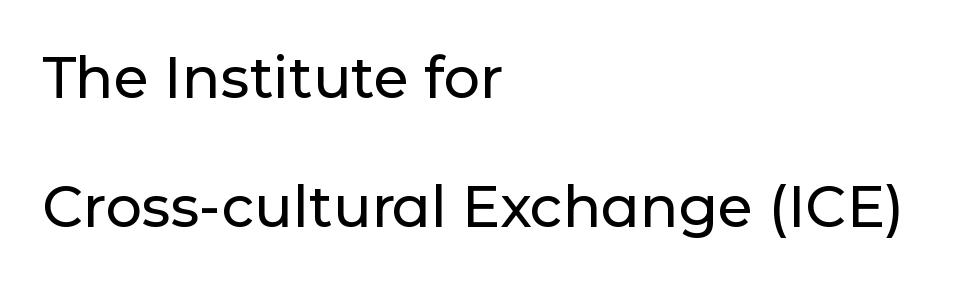
{"serif": "no", "italic": "no", "width": "normal", "stroke_contrast": "low", "x_height": "medium", "monospaced": "no", "underline": "no", "align": "left", "line_spacing": "loose", "line_spacing_ratio": 2.26, "letter_spacing": "normal", "letter_spacing_em": 0.0, "glyph_px": 57}
